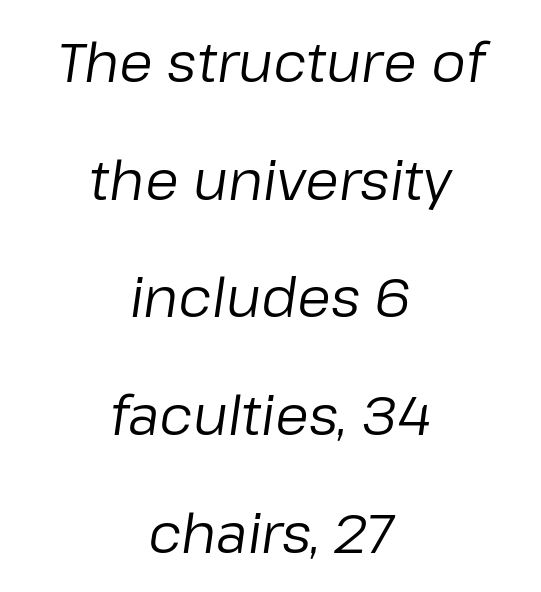
Q: Is the text bold? A: No.
Q: Is the text italic (slanted)? A: Yes, it leans right by about 8 degrees.
Q: Is the text underlined? A: No.
Q: How is the paragraph aligned? A: Centered.
Q: Is the spacing between letters normal or unusually wide? A: Normal.
Q: Is the spacing between lines tight, normal or loose? A: Loose.
Q: Width (condensed, normal, or wide)? A: Normal.
Q: Stroke contrast? A: Low.
Q: x-height? A: Medium.
Q: Monospaced? A: No.
